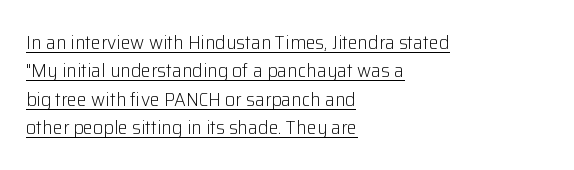
The image shows 20 px text type, upright; set left-aligned, normal line spacing (1.42x), normal letter spacing, underlined.
